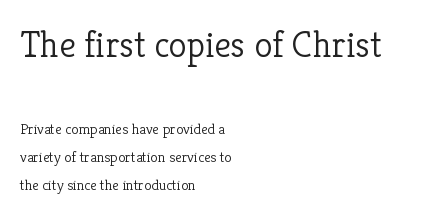
Italic: no, the glyphs are upright roman. Is the type heavy? It reads as light-to-regular instead. Characters follow at the spacing the type designer built in. Note the varied advance widths — an 'i' is clearly narrower than an 'm'. Horizontally, the lines are justified to the leading edge only. Letterform terminals end in serifs throughout the passage.
